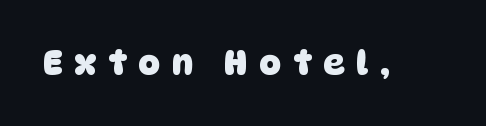
{"serif": "no", "bold": "yes", "weight": "heavy", "width": "normal", "stroke_contrast": "low", "x_height": "large", "monospaced": "no", "underline": "no", "letter_spacing": "wide", "letter_spacing_em": 0.37, "glyph_px": 33}
